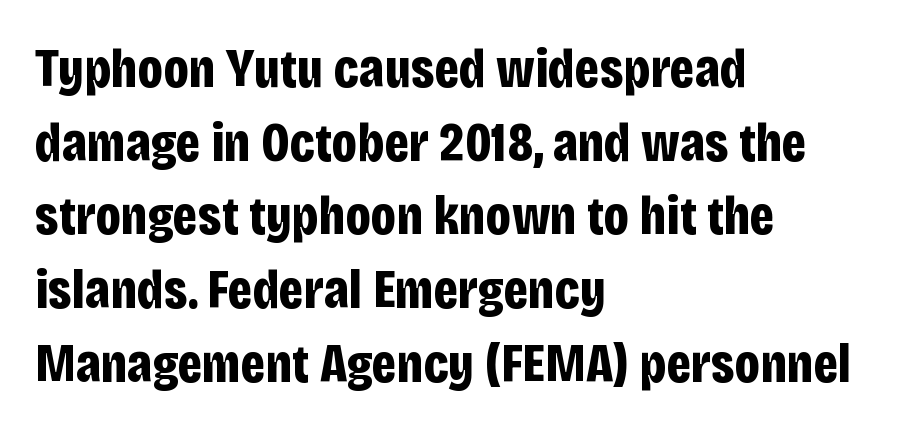
{"serif": "no", "italic": "no", "bold": "yes", "weight": "bold", "width": "condensed", "stroke_contrast": "low", "x_height": "large", "monospaced": "no", "underline": "no", "align": "left", "line_spacing": "normal", "line_spacing_ratio": 1.34, "letter_spacing": "normal", "letter_spacing_em": 0.0, "glyph_px": 55}
